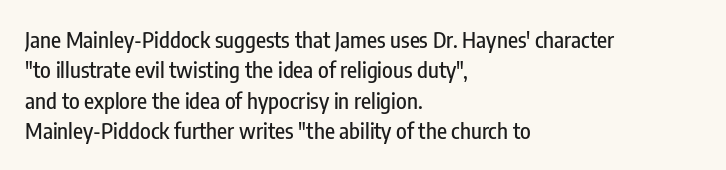
Q: Is the text italic (slanted)? A: No, it is upright.
Q: Is the text underlined? A: No.
Q: How is the paragraph aligned? A: Left-aligned.
Q: Is the spacing between letters normal or unusually wide? A: Normal.
Q: Is the spacing between lines tight, normal or loose? A: Normal.
